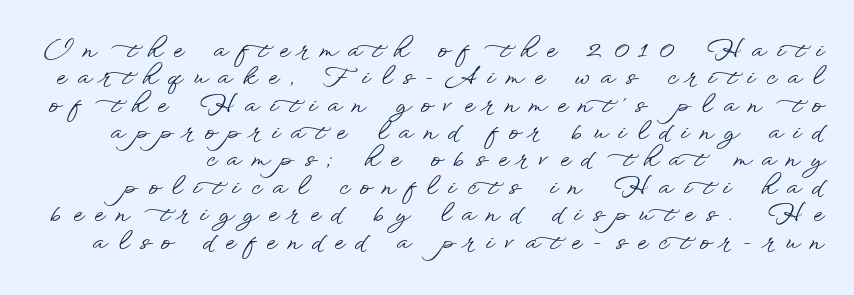
Q: Is the text italic (slanted)? A: Yes.
Q: Is the text underlined? A: No.
Q: Is the spacing between letters normal or unusually wide? A: Unusually wide.
Q: Is the spacing between lines tight, normal or loose? A: Tight.
